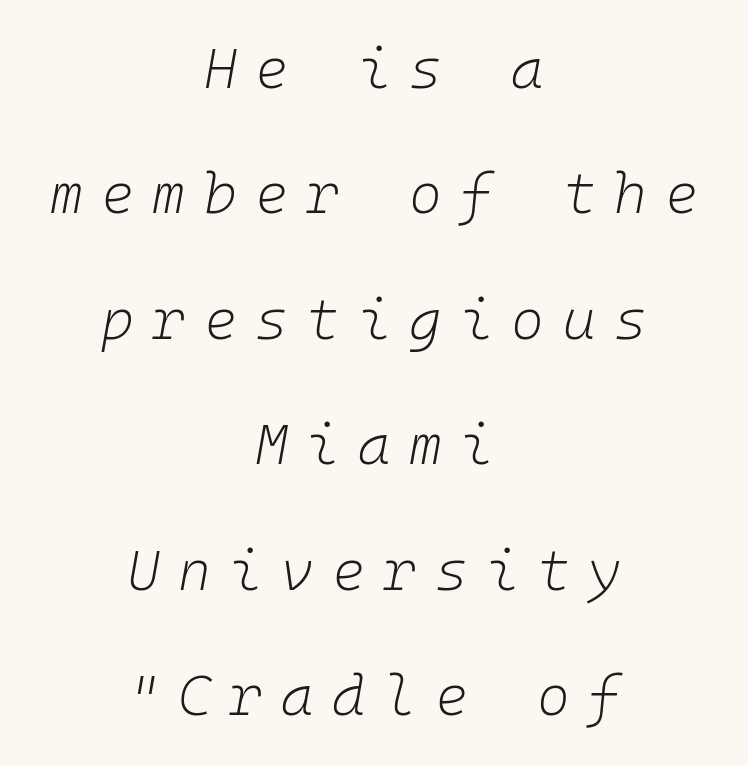
The baseline area is clear. The text block is weighted toward neither margin, spreading evenly from the middle. Monospaced: the letters line up in strict vertical columns. These lines were composed using italics.
